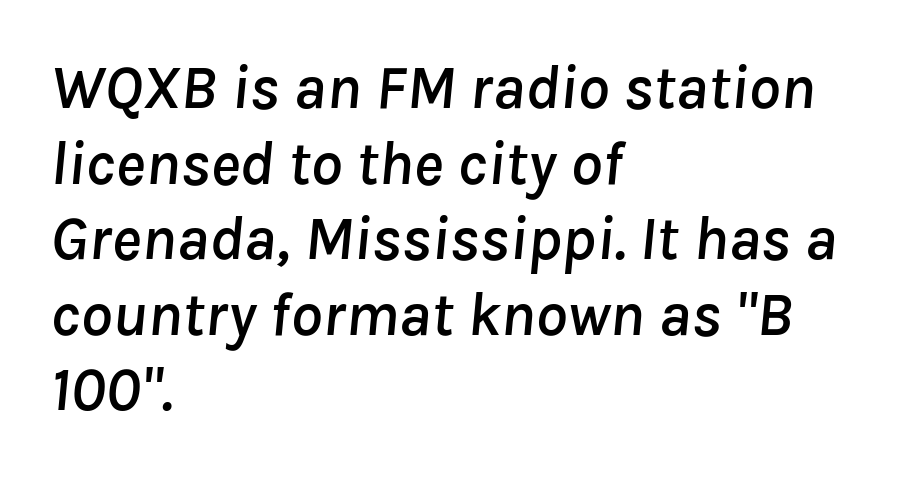
The image shows 63 px text type, italic (leaning right); set left-aligned, line spacing 1.2x, normal letter spacing, not underlined; low stroke contrast and a medium x-height.
